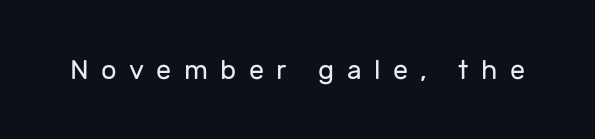
Ascenders rise straight up at ninety degrees. Vertical stems look standard width or narrower in stroke. Plain, unruled lines of type. In terms of letterspacing, this is a distinctly airy, spread setting.
